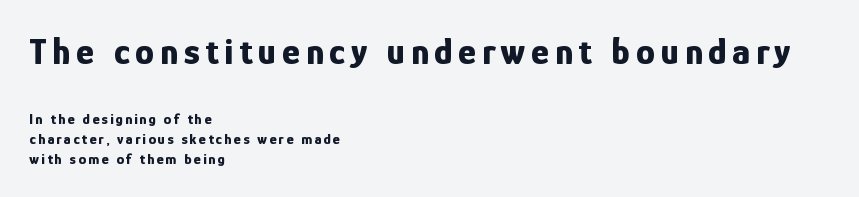
{"serif": "no", "italic": "no", "bold": "yes", "weight": "bold", "width": "condensed", "stroke_contrast": "low", "x_height": "medium", "monospaced": "no", "underline": "no", "align": "left", "line_spacing": "normal", "line_spacing_ratio": 1.33, "larger_block": "first", "size_ratio": 2.53, "glyph_px": 38}
